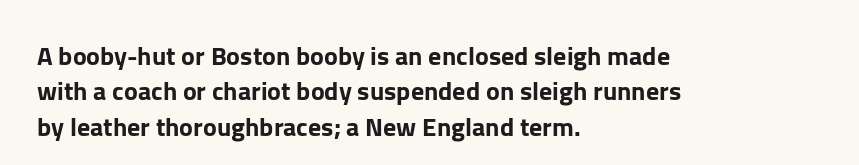
The image shows 26 px text type, upright; set left-aligned, normal line spacing (1.36x), normal letter spacing, not underlined.
